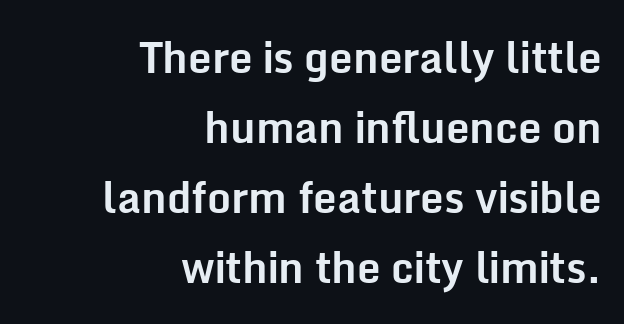
The type is set solid horizontally, with unmodified tracking. Type without underlining. A full-strength bold gives these letters their thick strokes. Spacing verdict: proportional, widths tailored to each character. The typography opts for an upright posture over an oblique one.
